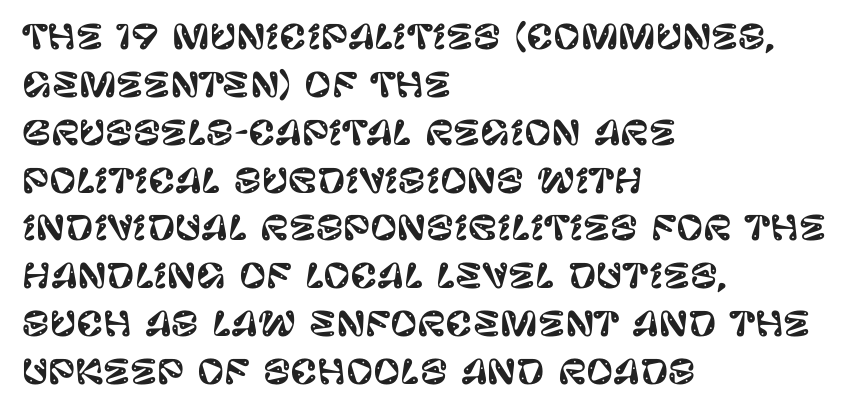
The horizontal fit of the characters is conventional and even. The typeface chosen for these lines omits serifs. These lines sit exactly where default settings would place them. This sample is left-justified, so line endings fall wherever the words run out.
